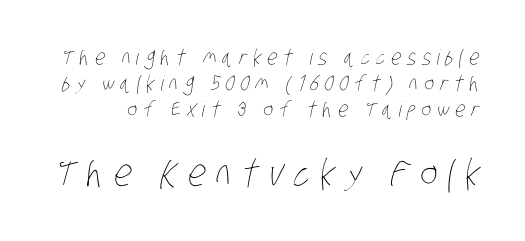
The image shows 37 px thin, condensed type; set normal line spacing (1.25x), unusually wide letter spacing (+0.28 em), not underlined; the second (bottom) block is 1.76x larger; low stroke contrast and a large x-height.
